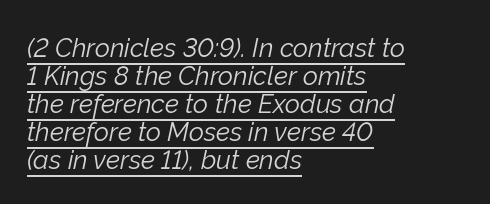
Q: Is the text bold? A: No.
Q: Is the text italic (slanted)? A: Yes, it leans right by about 12 degrees.
Q: Is the text underlined? A: Yes.
Q: How is the paragraph aligned? A: Left-aligned.
Q: Is the spacing between letters normal or unusually wide? A: Normal.
Q: Is the spacing between lines tight, normal or loose? A: Tight.
